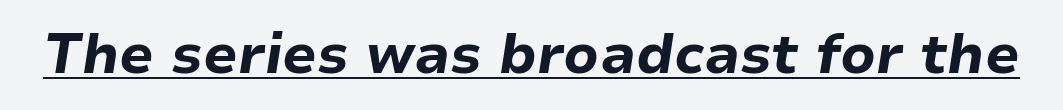
Q: Is the text bold? A: Yes.
Q: Is the text italic (slanted)? A: Yes, it leans right by about 9 degrees.
Q: Is the text underlined? A: Yes.
Q: Is the spacing between letters normal or unusually wide? A: Normal.
Q: Width (condensed, normal, or wide)? A: Normal.
Q: Stroke contrast? A: Low.
Q: x-height? A: Medium.
Q: Monospaced? A: No.
